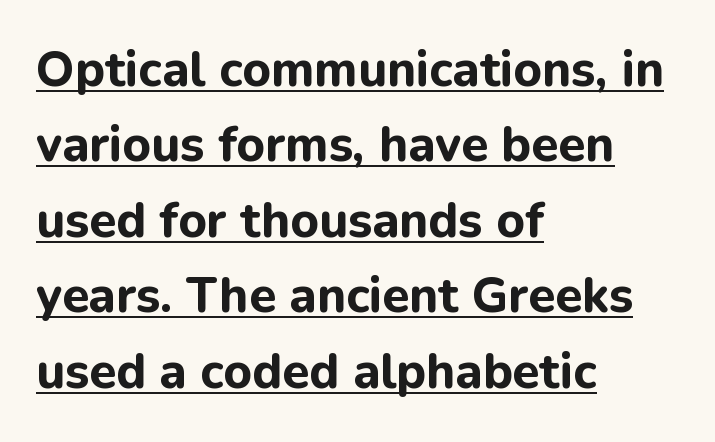
{"serif": "no", "italic": "no", "bold": "yes", "weight": "bold", "width": "normal", "stroke_contrast": "low", "x_height": "medium", "monospaced": "no", "underline": "yes", "align": "left", "line_spacing": "normal", "line_spacing_ratio": 1.54, "letter_spacing": "normal", "letter_spacing_em": 0.0, "glyph_px": 49}
